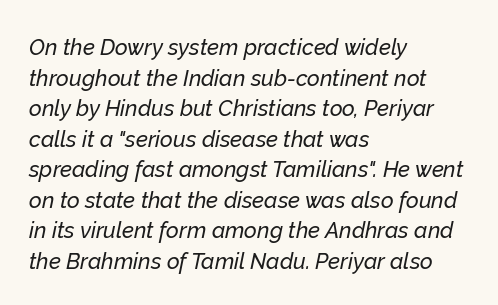
{"italic": "yes", "lean": "right", "slant_degrees": 12, "underline": "no", "align": "left", "line_spacing": "normal", "line_spacing_ratio": 1.39, "letter_spacing": "normal", "letter_spacing_em": 0.0, "glyph_px": 22}
